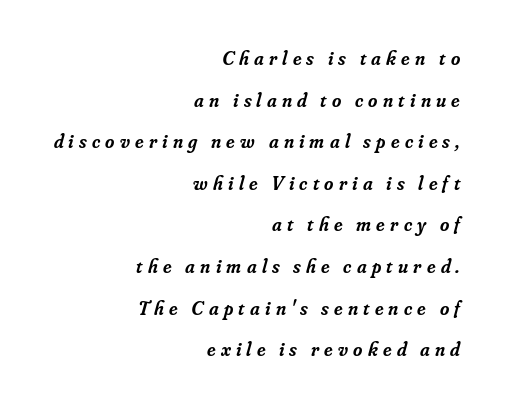
Reading down the block, your eye finds every line finishing at a fixed right position. This is moderately heavy type, rendered in semibold. Inter-character spacing is expanded well beyond the font's built-in metrics. Airy leading. This is oblique type, the kind used for emphasis or titles. This rendering features lettering with no underline.
